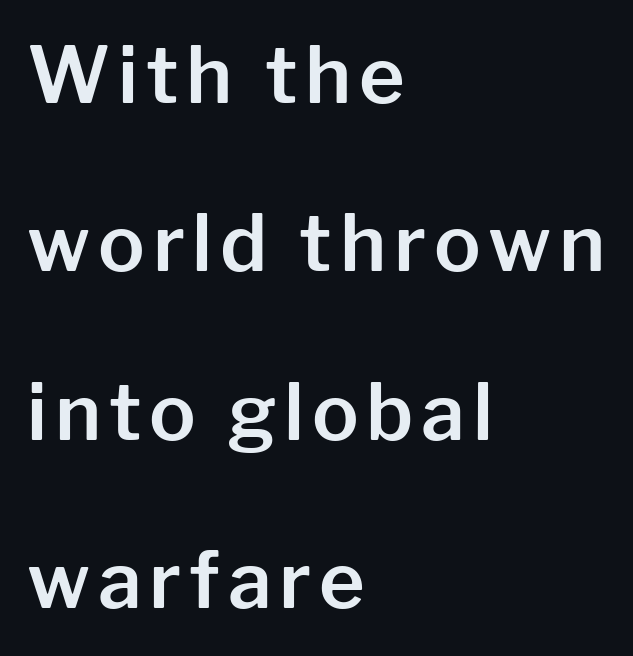
{"serif": "no", "italic": "no", "width": "normal", "stroke_contrast": "low", "x_height": "medium", "monospaced": "no", "underline": "no", "align": "left", "line_spacing": "loose", "line_spacing_ratio": 2.16, "glyph_px": 78}
